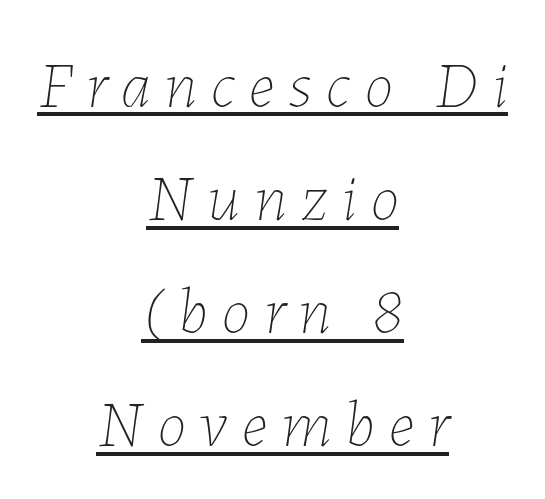
{"italic": "yes", "lean": "right", "slant_degrees": 7, "bold": "no", "weight": "thin", "width": "normal", "stroke_contrast": "low", "x_height": "medium", "monospaced": "no", "underline": "yes", "align": "center", "line_spacing_ratio": 1.74, "letter_spacing": "wide", "letter_spacing_em": 0.22, "glyph_px": 65}
